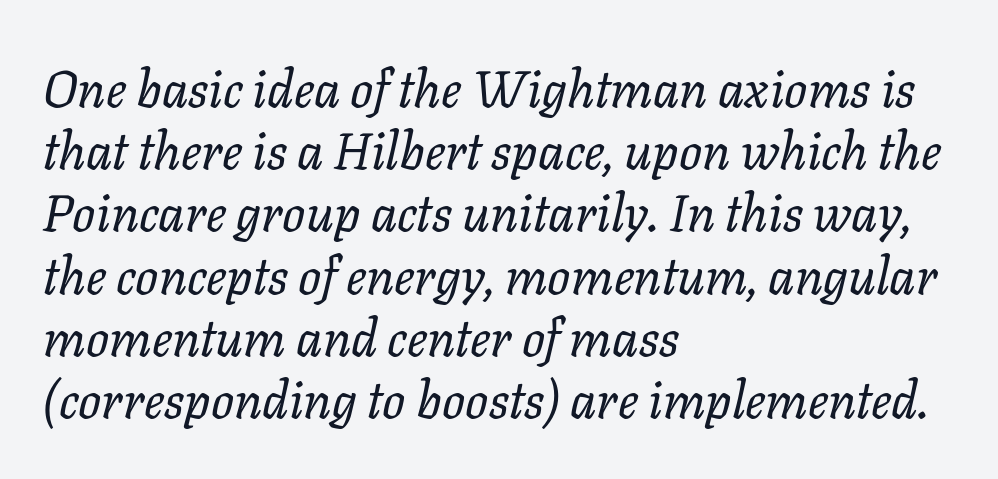
Q: Is the text bold? A: No.
Q: Is the text italic (slanted)? A: Yes, it leans right by about 11 degrees.
Q: Is the text underlined? A: No.
Q: How is the paragraph aligned? A: Left-aligned.
Q: Is the spacing between letters normal or unusually wide? A: Normal.
Q: Width (condensed, normal, or wide)? A: Normal.
Q: Stroke contrast? A: Low.
Q: x-height? A: Medium.
Q: Monospaced? A: No.
